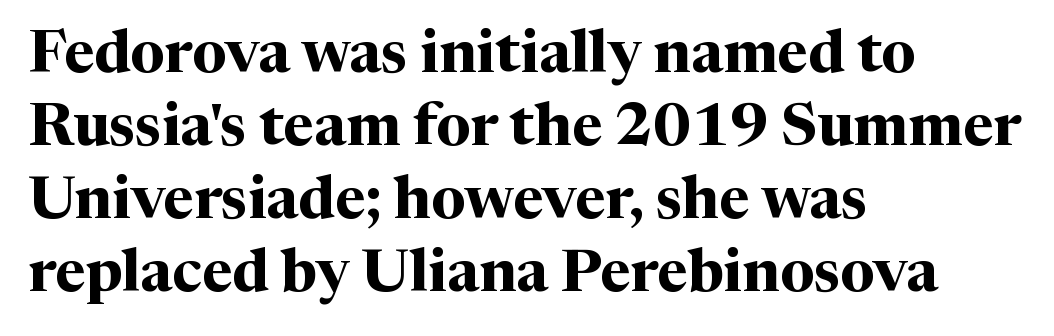
Q: Is the text bold? A: Yes.
Q: Is the text italic (slanted)? A: No, it is upright.
Q: Is the typeface a serif or a sans-serif typeface? A: Serif.
Q: Is the text underlined? A: No.
Q: How is the paragraph aligned? A: Left-aligned.
Q: Is the spacing between letters normal or unusually wide? A: Normal.
Q: Width (condensed, normal, or wide)? A: Normal.
Q: Stroke contrast? A: Medium.
Q: x-height? A: Medium.
Q: Monospaced? A: No.
